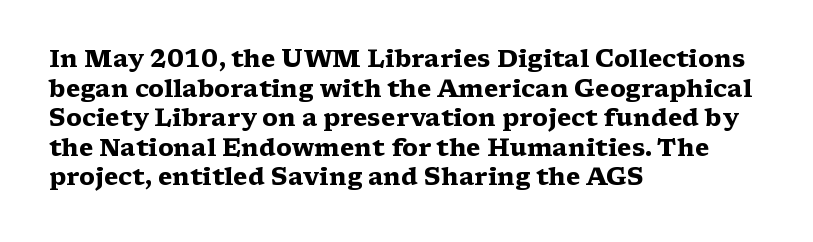
Nobody drew a line under any word here. The lettering stays uniformly vertical, giving the passage a roman look. Each word holds together tightly as a unit, with standard inter-letter gaps. A student would call this left alignment; a typographer would say flush left, rag right. Typographic density is high because the face is bold.
